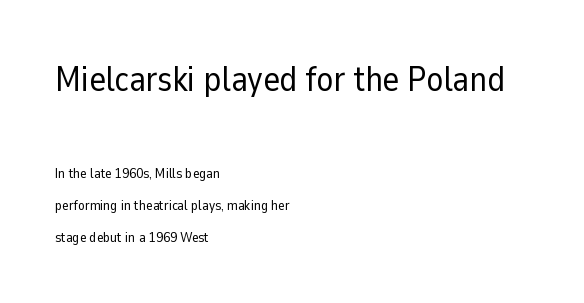
Q: Is the text bold? A: No.
Q: Is the text italic (slanted)? A: No, it is upright.
Q: Is the typeface a serif or a sans-serif typeface? A: Sans-serif.
Q: Is the text underlined? A: No.
Q: How is the paragraph aligned? A: Left-aligned.
Q: Is the spacing between letters normal or unusually wide? A: Normal.
Q: Is the spacing between lines tight, normal or loose? A: Loose.
Q: Which block of text is set in a larger size, the first (top) or the second (bottom)? A: The first (top) one.
Q: Width (condensed, normal, or wide)? A: Normal.
Q: Stroke contrast? A: Low.
Q: x-height? A: Medium.
Q: Monospaced? A: No.
